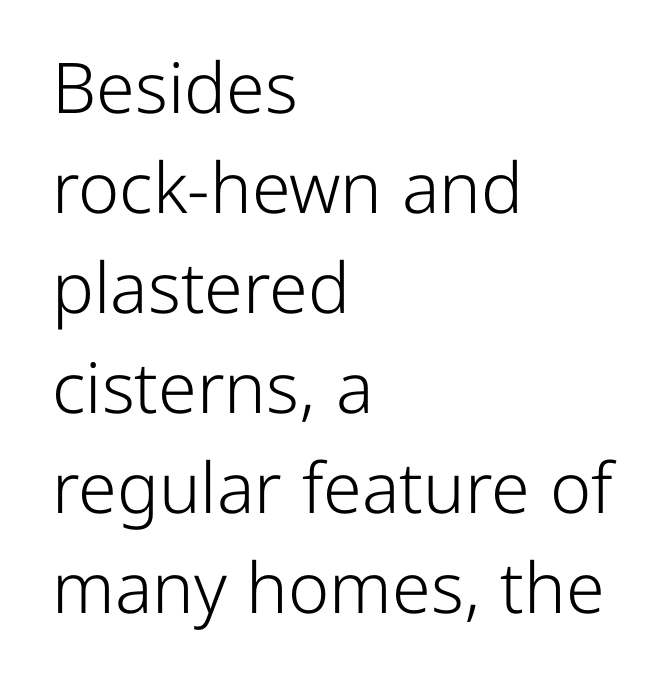
The image shows 70 px light sans-serif type, upright; set left-aligned, normal line spacing (1.43x), normal letter spacing, not underlined; low stroke contrast and a medium x-height.
